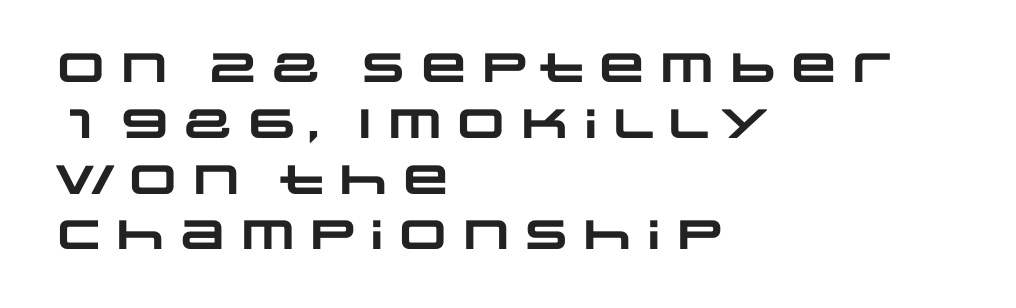
Q: Is the text bold? A: Yes.
Q: Is the typeface a serif or a sans-serif typeface? A: Sans-serif.
Q: Is the text underlined? A: No.
Q: How is the paragraph aligned? A: Left-aligned.
Q: Is the spacing between letters normal or unusually wide? A: Normal.
Q: Is the spacing between lines tight, normal or loose? A: Normal.
Q: Width (condensed, normal, or wide)? A: Wide.
Q: Stroke contrast? A: Low.
Q: x-height? A: Large.
Q: Monospaced? A: No.
